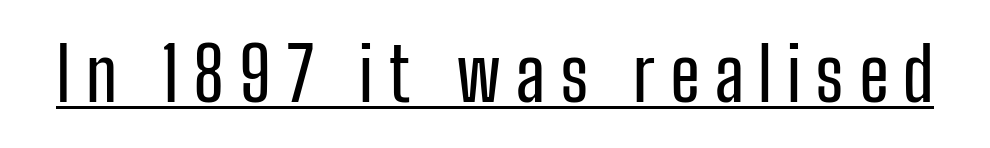
{"serif": "no", "italic": "no", "width": "condensed", "stroke_contrast": "low", "x_height": "medium", "monospaced": "no", "underline": "yes", "letter_spacing": "wide", "letter_spacing_em": 0.2, "glyph_px": 73}
